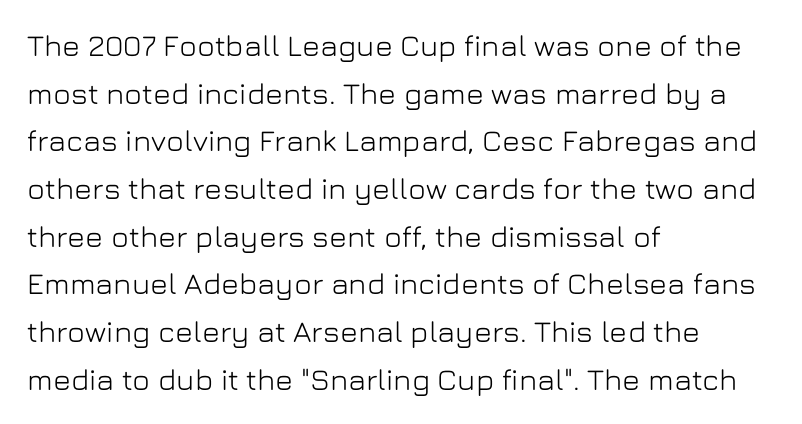
{"serif": "no", "italic": "no", "width": "normal", "stroke_contrast": "low", "x_height": "medium", "monospaced": "no", "underline": "no", "align": "left", "line_spacing": "normal", "line_spacing_ratio": 1.59, "letter_spacing": "normal", "letter_spacing_em": 0.0, "glyph_px": 30}
